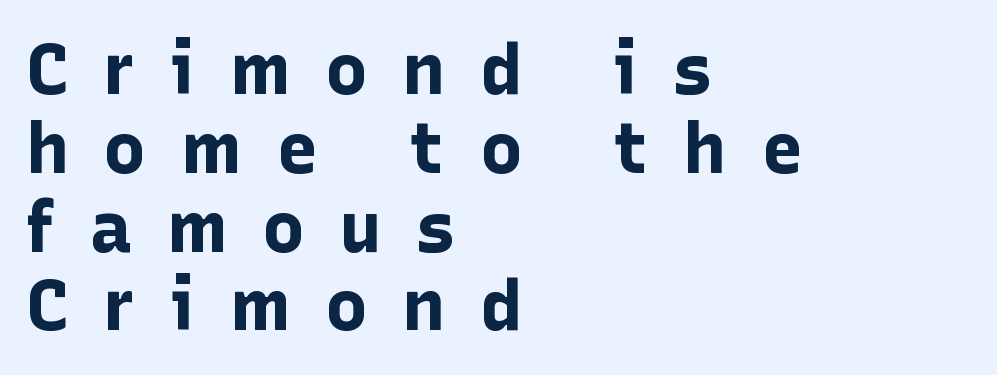
The image shows 71 px bold sans-serif type, upright; set left-aligned, tight line spacing (1.11x), unusually wide letter spacing (+0.49 em), not underlined; low stroke contrast and a medium x-height.
